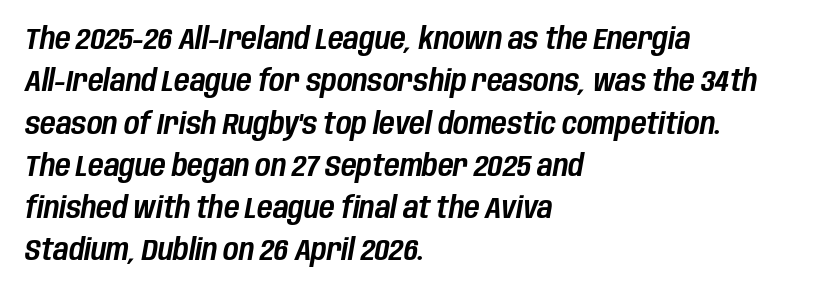
Q: Is the text italic (slanted)? A: Yes, it leans right by about 10 degrees.
Q: Is the text underlined? A: No.
Q: How is the paragraph aligned? A: Left-aligned.
Q: Is the spacing between letters normal or unusually wide? A: Normal.
Q: Is the spacing between lines tight, normal or loose? A: Normal.
Q: Width (condensed, normal, or wide)? A: Condensed.
Q: Stroke contrast? A: Low.
Q: x-height? A: Large.
Q: Monospaced? A: No.
